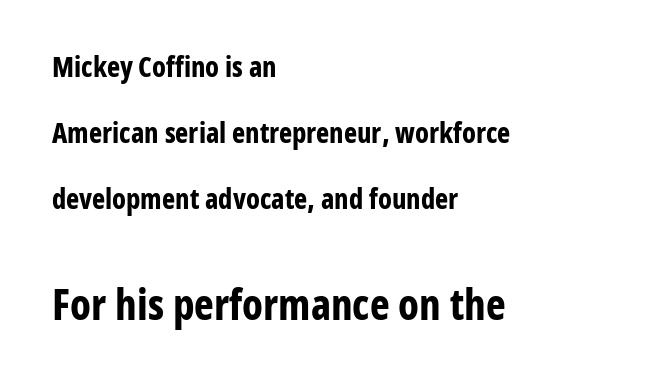
Between one letter and the next there's only the usual sliver of space. The zone under the glyphs is completely vacant. You get the small type first, then a jump to larger type. A typesetter would mark this as roman, not italic. Line beginnings align vertically; line endings do not. This sample has the flowing, uneven cadence of proportional lettering.
